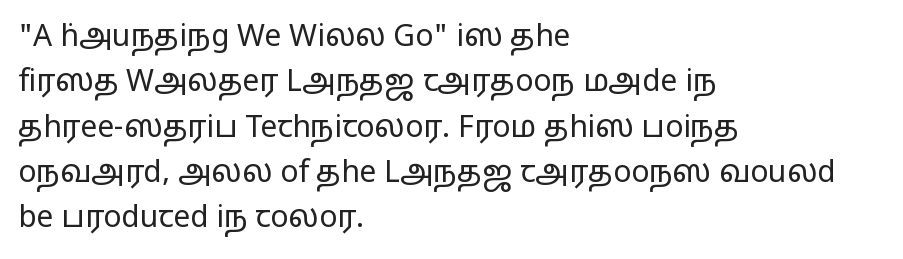
Vertical stems look standard width or narrower in stroke. Is this a sans? Yes — the strokes have no serifs. Proportional: the letters do not fall into vertical columns. Each row of text sits above clean, open space. One-word summary of the alignment: left.
